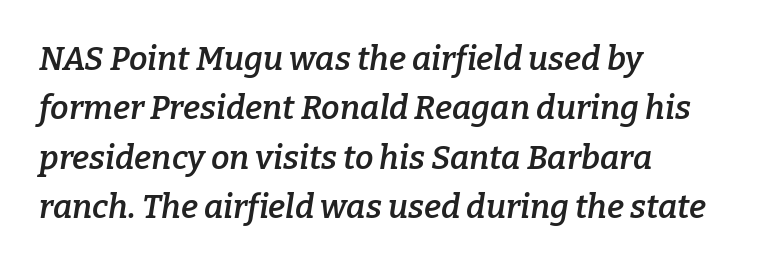
Q: Is the text bold? A: Semi-bold.
Q: Is the text italic (slanted)? A: Yes, it leans right by about 9 degrees.
Q: Is the typeface a serif or a sans-serif typeface? A: Serif.
Q: Is the text underlined? A: No.
Q: How is the paragraph aligned? A: Left-aligned.
Q: Is the spacing between letters normal or unusually wide? A: Normal.
Q: Is the spacing between lines tight, normal or loose? A: Normal.
Q: Width (condensed, normal, or wide)? A: Normal.
Q: Stroke contrast? A: Low.
Q: x-height? A: Medium.
Q: Monospaced? A: No.
